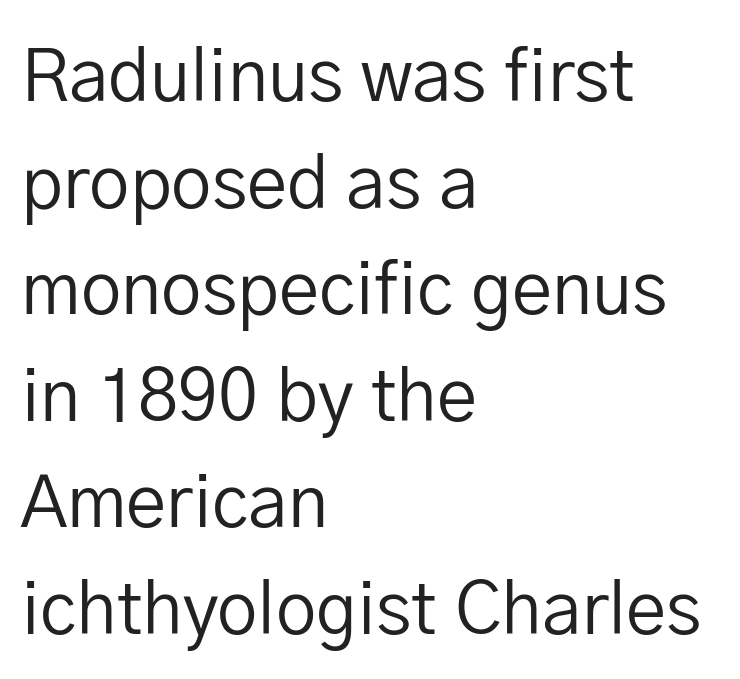
Q: Is the text bold? A: No.
Q: Is the text italic (slanted)? A: No, it is upright.
Q: Is the typeface a serif or a sans-serif typeface? A: Sans-serif.
Q: Is the text underlined? A: No.
Q: How is the paragraph aligned? A: Left-aligned.
Q: Is the spacing between letters normal or unusually wide? A: Normal.
Q: Is the spacing between lines tight, normal or loose? A: Normal.
Q: Width (condensed, normal, or wide)? A: Normal.
Q: Stroke contrast? A: Low.
Q: x-height? A: Medium.
Q: Monospaced? A: No.
